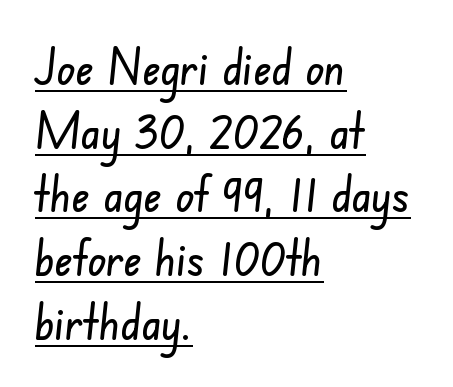
{"serif": "no", "width": "condensed", "stroke_contrast": "low", "x_height": "small", "monospaced": "no", "underline": "yes", "align": "left", "line_spacing": "normal", "line_spacing_ratio": 1.3, "letter_spacing": "normal", "letter_spacing_em": 0.0, "glyph_px": 49}
